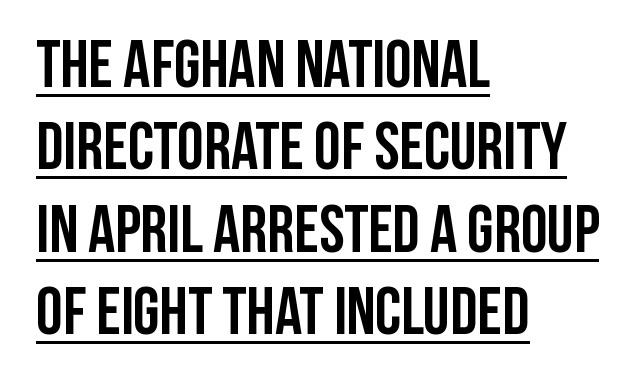
The image shows 67 px semibold, condensed sans-serif type, upright; set left-aligned, line spacing 1.23x, normal letter spacing, underlined; low stroke contrast and a large x-height.
